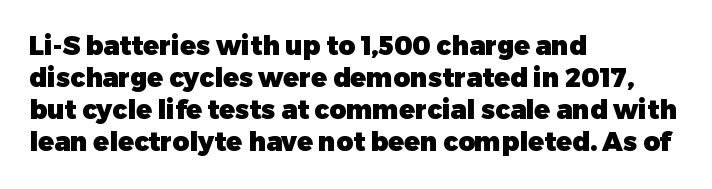
Q: Is the text bold? A: Yes.
Q: Is the text italic (slanted)? A: No, it is upright.
Q: Is the text underlined? A: No.
Q: How is the paragraph aligned? A: Left-aligned.
Q: Is the spacing between letters normal or unusually wide? A: Normal.
